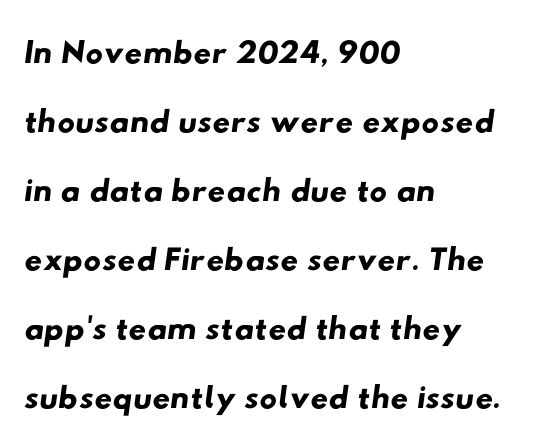
Do the characters align in a grid? No, the font is proportional. Line beginnings align vertically; line endings do not. Is the letter spacing exaggerated? No — it looks like the ordinary default. Vertical spacing — default. Honestly, there is no underline to notice here at all. Nope, no serifs anywhere on these letters.
